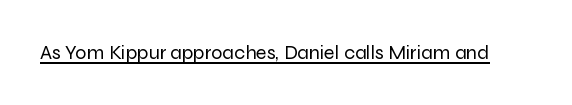
Q: Is the text bold? A: No.
Q: Is the text italic (slanted)? A: No, it is upright.
Q: Is the text underlined? A: Yes.
Q: Is the spacing between letters normal or unusually wide? A: Normal.
